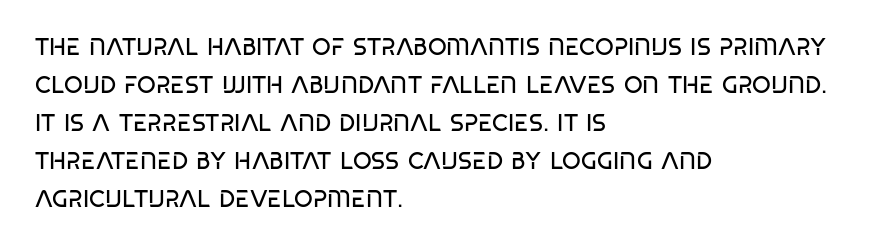
{"italic": "no", "bold": "no", "underline": "no", "align": "left", "line_spacing": "normal", "line_spacing_ratio": 1.58, "letter_spacing": "normal", "letter_spacing_em": 0.0, "glyph_px": 24}
